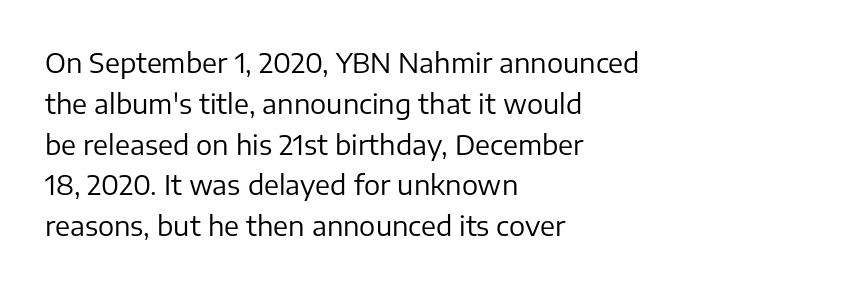
Q: Is the text bold? A: No.
Q: Is the text italic (slanted)? A: No, it is upright.
Q: Is the text underlined? A: No.
Q: How is the paragraph aligned? A: Left-aligned.
Q: Is the spacing between letters normal or unusually wide? A: Normal.
Q: Is the spacing between lines tight, normal or loose? A: Normal.
